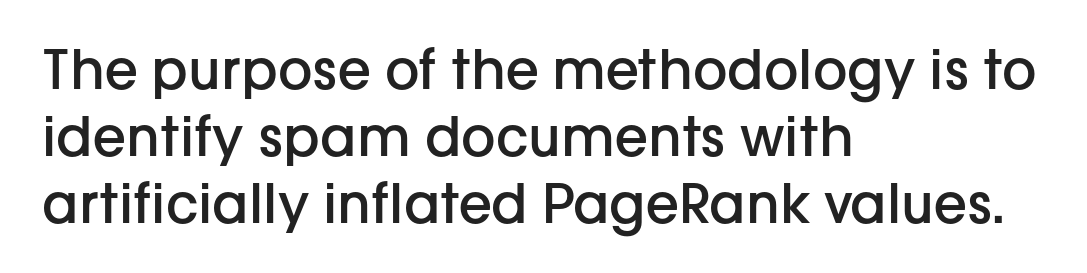
Q: Is the text bold? A: Semi-bold.
Q: Is the text italic (slanted)? A: No, it is upright.
Q: Is the typeface a serif or a sans-serif typeface? A: Sans-serif.
Q: Is the text underlined? A: No.
Q: How is the paragraph aligned? A: Left-aligned.
Q: Is the spacing between letters normal or unusually wide? A: Normal.
Q: Width (condensed, normal, or wide)? A: Normal.
Q: Stroke contrast? A: Low.
Q: x-height? A: Medium.
Q: Monospaced? A: No.
